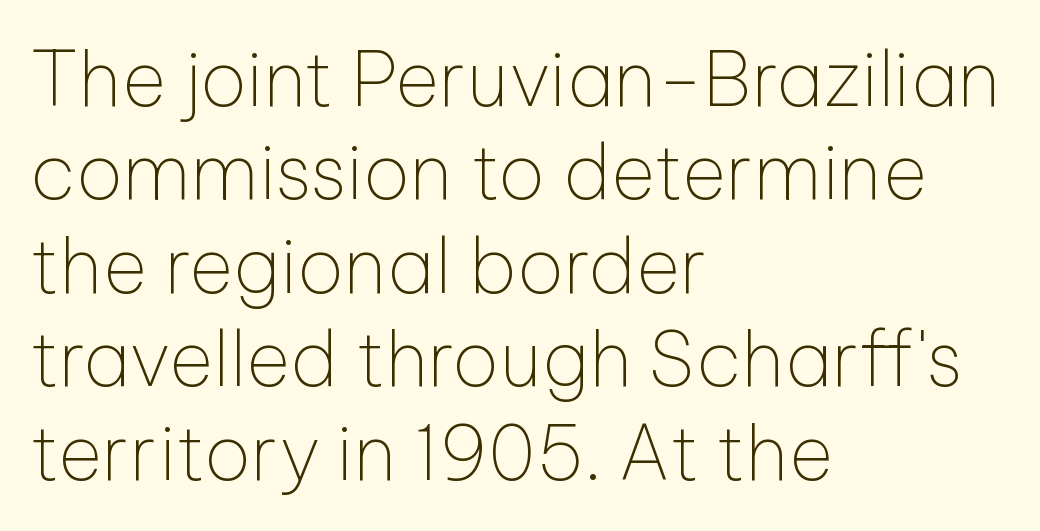
{"serif": "no", "italic": "no", "bold": "no", "weight": "thin", "width": "normal", "stroke_contrast": "low", "x_height": "medium", "monospaced": "no", "underline": "no", "align": "left", "line_spacing_ratio": 1.23, "letter_spacing": "normal", "letter_spacing_em": 0.0, "glyph_px": 76}
